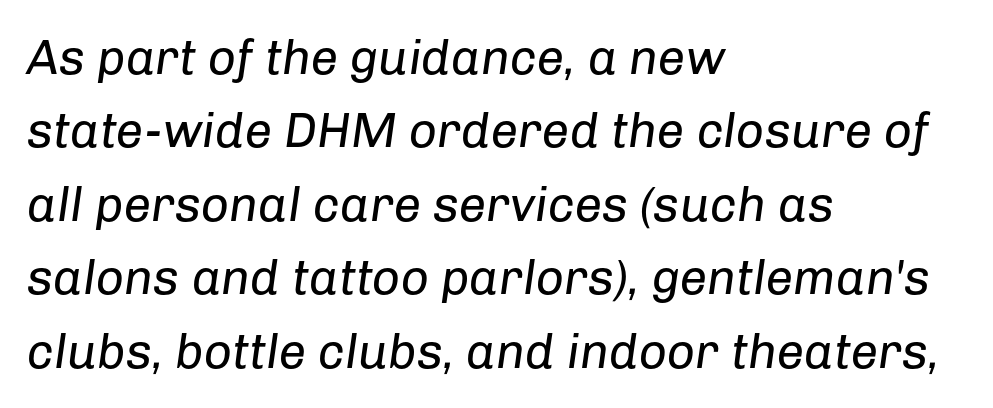
The image shows 49 px regular-weight type, italic (leaning right); set left-aligned, normal line spacing (1.5x), normal letter spacing, not underlined; low stroke contrast and a medium x-height.
